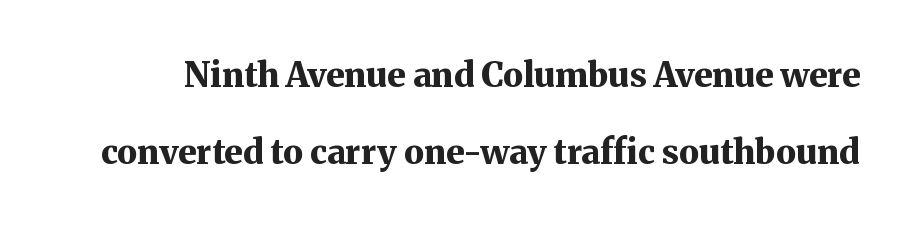
Q: Is the text bold? A: Yes.
Q: Is the text italic (slanted)? A: No, it is upright.
Q: Is the typeface a serif or a sans-serif typeface? A: Serif.
Q: Is the text underlined? A: No.
Q: Is the spacing between letters normal or unusually wide? A: Normal.
Q: Is the spacing between lines tight, normal or loose? A: Loose.
Q: Width (condensed, normal, or wide)? A: Normal.
Q: Stroke contrast? A: Medium.
Q: x-height? A: Medium.
Q: Monospaced? A: No.
